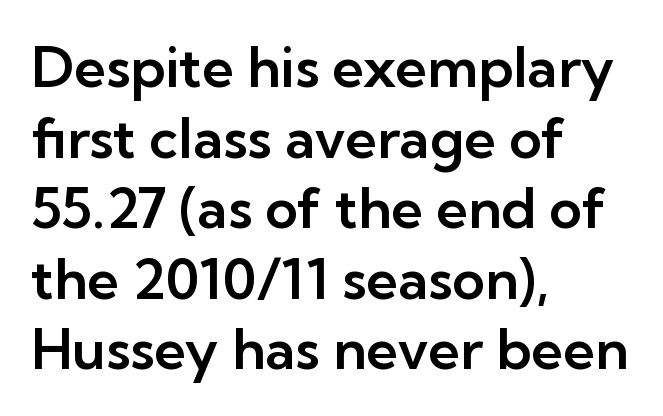
The image shows 56 px sans-serif type, upright; set left-aligned, normal line spacing (1.26x), normal letter spacing, not underlined; low stroke contrast and a medium x-height.
